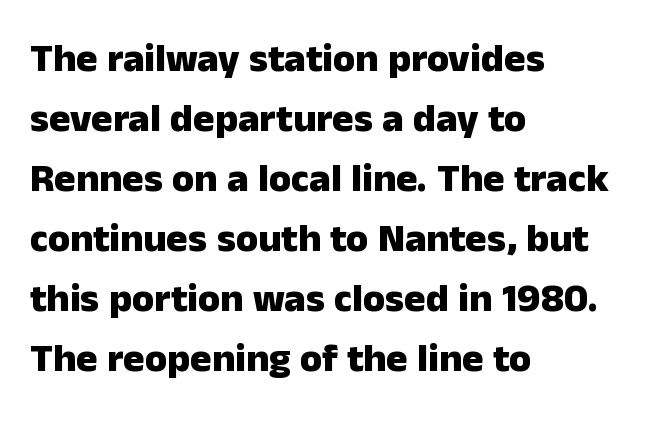
{"serif": "no", "italic": "no", "bold": "yes", "weight": "heavy", "width": "normal", "stroke_contrast": "low", "x_height": "medium", "monospaced": "no", "underline": "no", "align": "left", "line_spacing": "normal", "line_spacing_ratio": 1.5, "letter_spacing": "normal", "letter_spacing_em": 0.0, "glyph_px": 40}
